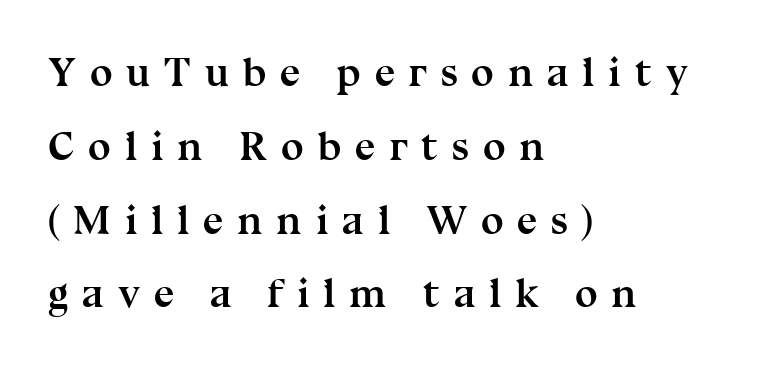
The rendering uses natural spacing where letterforms have individual widths. Letters rest on an invisible, unmarked baseline. Glyph-to-glyph distance is far greater than everyday printed text. Designer's note — italics off, roman on. What weight is shown? A full bold with thick strokes. To sum up the face: it has serifs.
